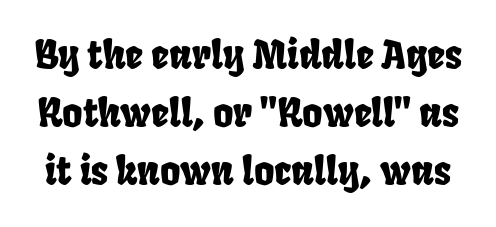
The image shows 39 px condensed sans-serif type; set normal line spacing (1.49x), normal letter spacing, not underlined; low stroke contrast and a large x-height.
